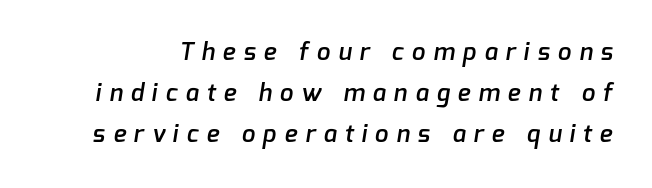
The image shows 24 px text type; set line spacing 1.71x, unusually wide letter spacing (+0.34 em), not underlined.
